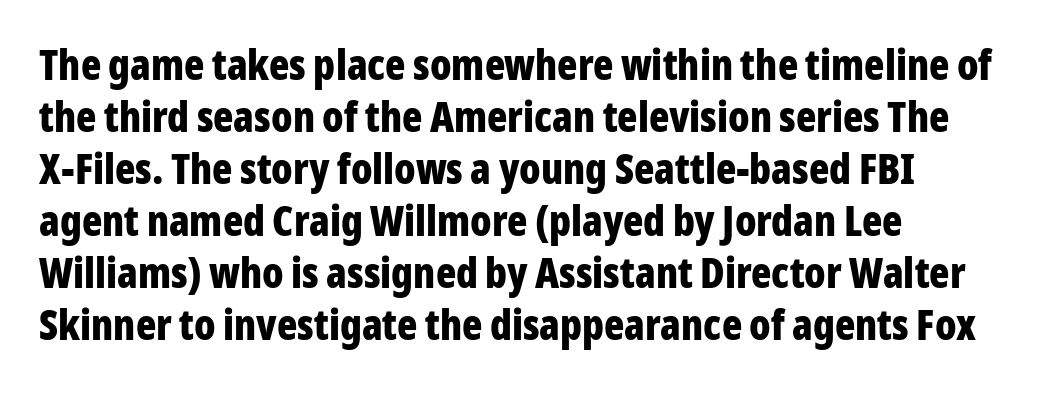
Q: Is the text bold? A: Yes.
Q: Is the text italic (slanted)? A: No, it is upright.
Q: Is the typeface a serif or a sans-serif typeface? A: Sans-serif.
Q: Is the text underlined? A: No.
Q: How is the paragraph aligned? A: Left-aligned.
Q: Is the spacing between letters normal or unusually wide? A: Normal.
Q: Width (condensed, normal, or wide)? A: Condensed.
Q: Stroke contrast? A: Low.
Q: x-height? A: Medium.
Q: Monospaced? A: No.
